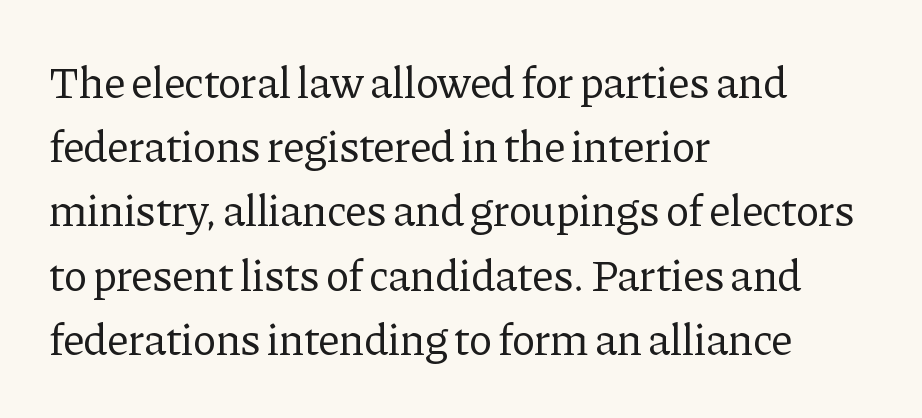
Q: Is the text bold? A: No.
Q: Is the text italic (slanted)? A: No, it is upright.
Q: Is the typeface a serif or a sans-serif typeface? A: Serif.
Q: Is the text underlined? A: No.
Q: How is the paragraph aligned? A: Left-aligned.
Q: Is the spacing between letters normal or unusually wide? A: Normal.
Q: Is the spacing between lines tight, normal or loose? A: Normal.
Q: Width (condensed, normal, or wide)? A: Normal.
Q: Stroke contrast? A: Low.
Q: x-height? A: Medium.
Q: Monospaced? A: No.
